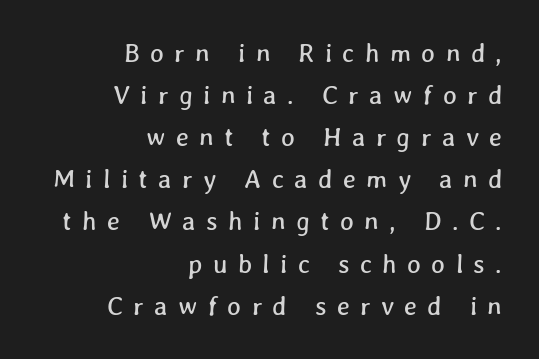
Q: Is the text underlined? A: No.
Q: How is the paragraph aligned? A: Right-aligned.
Q: Is the spacing between letters normal or unusually wide? A: Unusually wide.
Q: Is the spacing between lines tight, normal or loose? A: Normal.
